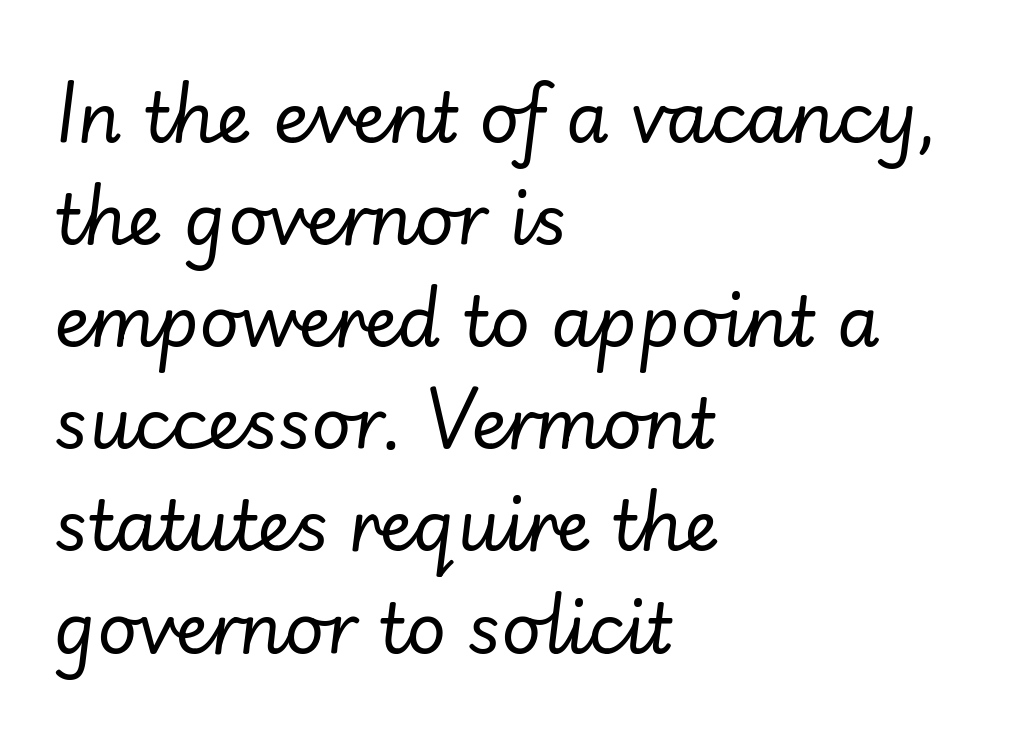
The passage shown is typed in a proportional face where columns would drift. What's the leading like? Ordinary, nothing unusual. Does the lettering tilt? It does — this is italic. The paragraph has a hard left edge and a soft right edge. The foot of each line stays bare and open. Each word holds together tightly as a unit, with standard inter-letter gaps.
